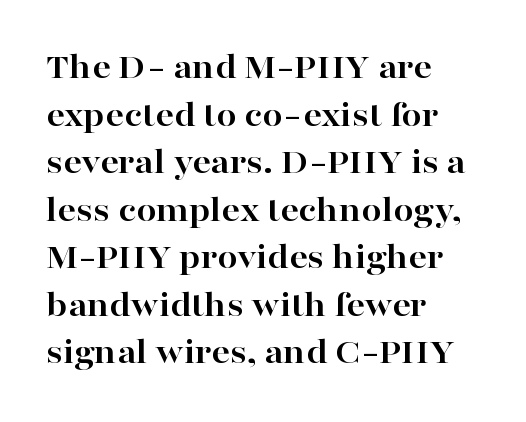
The passage shown is emphatically bold. Inter-character spacing is left at the font's built-in metrics. Honestly, the row spacing looks completely unremarkable. The space beneath each line is pristine and unruled.
